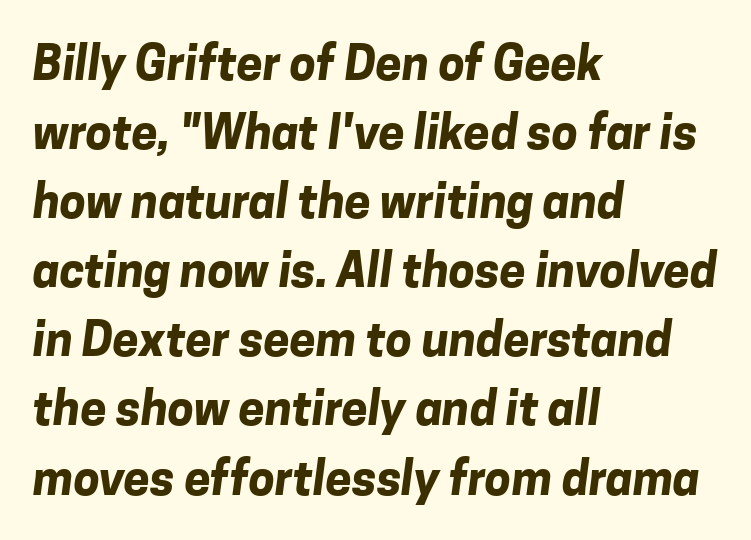
The image shows 47 px bold sans-serif type; set left-aligned, normal line spacing (1.47x), normal letter spacing, not underlined; low stroke contrast and a medium x-height.
